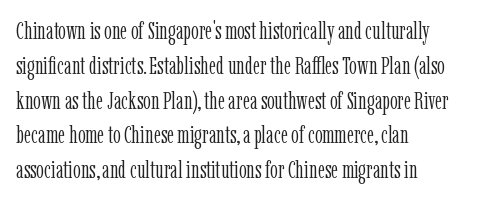
{"italic": "no", "bold": "no", "underline": "no", "align": "left", "line_spacing": "normal", "line_spacing_ratio": 1.45, "letter_spacing": "normal", "letter_spacing_em": 0.0, "glyph_px": 24}
